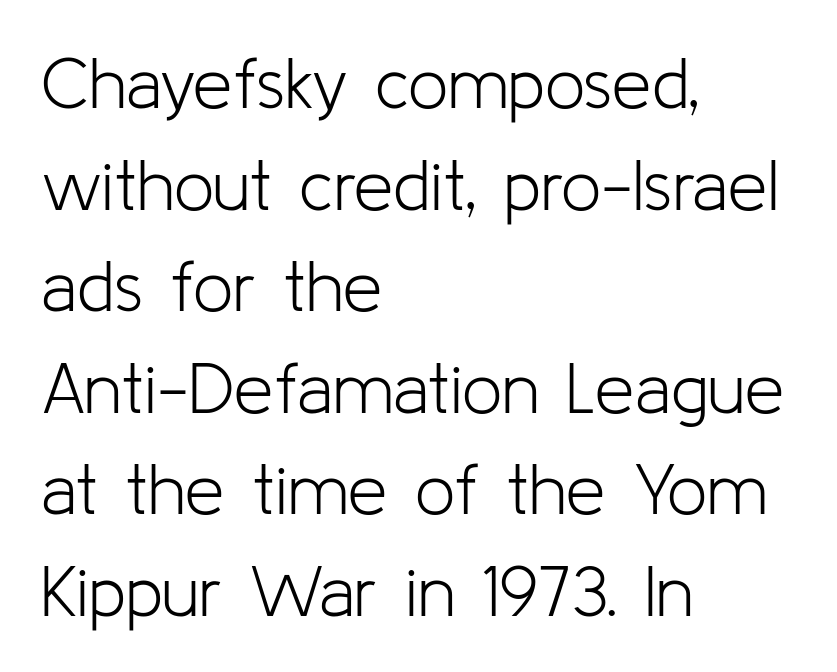
The image shows 71 px light sans-serif type, upright; set left-aligned, normal line spacing (1.43x), normal letter spacing, not underlined; low stroke contrast and a medium x-height.
